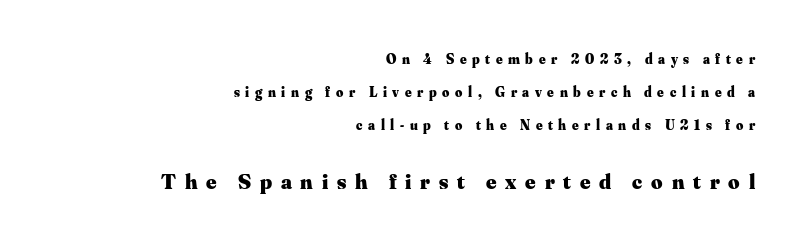
{"italic": "no", "bold": "yes", "underline": "no", "align": "right", "line_spacing": "loose", "line_spacing_ratio": 2.36, "letter_spacing": "wide", "letter_spacing_em": 0.4, "larger_block": "second", "size_ratio": 1.57, "glyph_px": 22}
